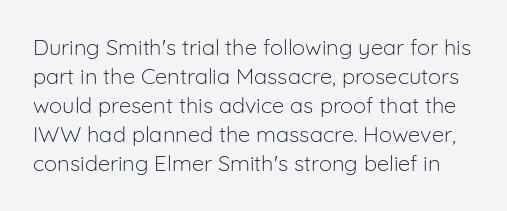
It's the straight-up-and-down kind of type. Only glyphs here, with clear space below each row. What stands out about the letter spacing? Nothing — it is the standard amount. Stem width sits at or under what a default text font uses.
